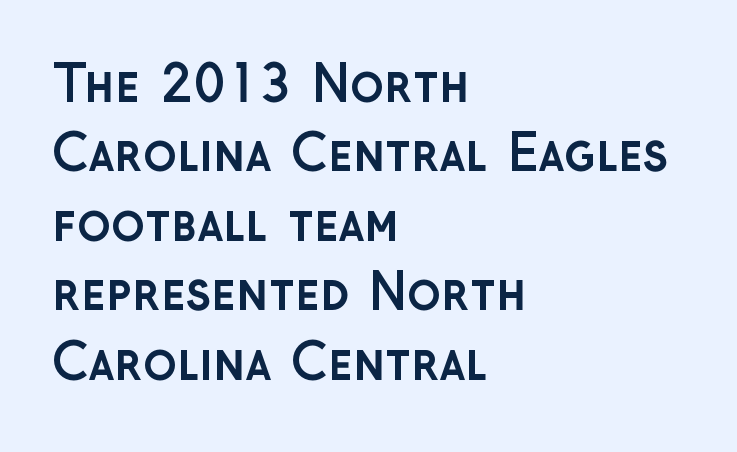
{"serif": "no", "italic": "no", "bold": "yes", "weight": "semibold", "width": "normal", "stroke_contrast": "low", "x_height": "medium", "monospaced": "no", "underline": "no", "align": "left", "line_spacing": "normal", "line_spacing_ratio": 1.39, "letter_spacing": "normal", "letter_spacing_em": 0.0, "glyph_px": 50}
